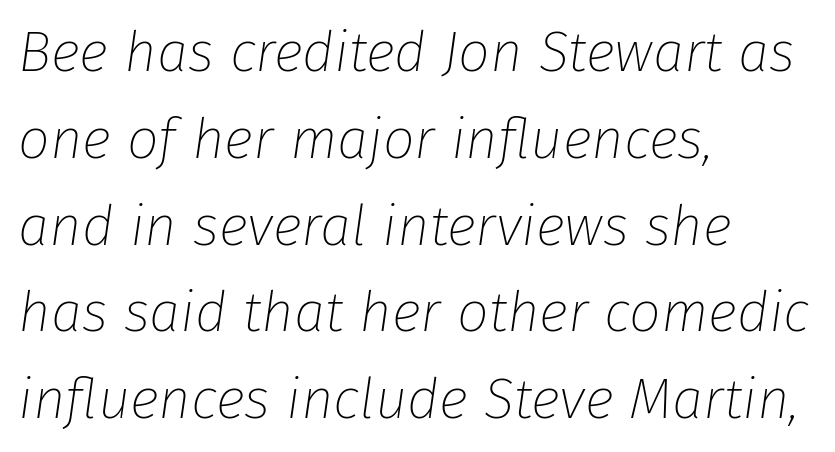
{"italic": "yes", "lean": "right", "slant_degrees": 8, "bold": "no", "weight": "thin", "width": "normal", "stroke_contrast": "low", "x_height": "medium", "monospaced": "no", "underline": "no", "align": "left", "line_spacing": "normal", "line_spacing_ratio": 1.55, "letter_spacing": "normal", "letter_spacing_em": 0.0, "glyph_px": 56}
